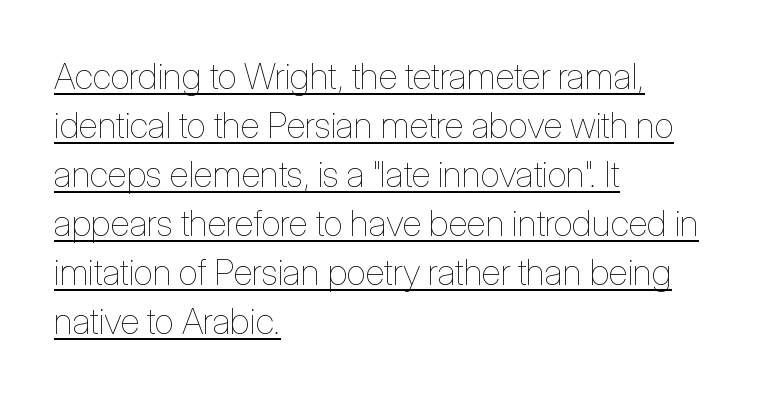
The image shows 36 px thin, condensed type, upright; set left-aligned, normal line spacing (1.36x), normal letter spacing, underlined; low stroke contrast and a medium x-height.
